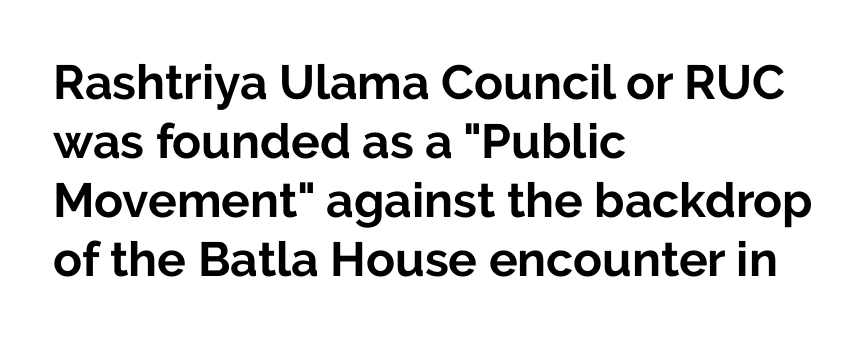
{"serif": "no", "italic": "no", "bold": "yes", "weight": "bold", "width": "normal", "stroke_contrast": "low", "x_height": "medium", "monospaced": "no", "underline": "no", "align": "left", "line_spacing_ratio": 1.23, "letter_spacing": "normal", "letter_spacing_em": 0.0, "glyph_px": 48}
